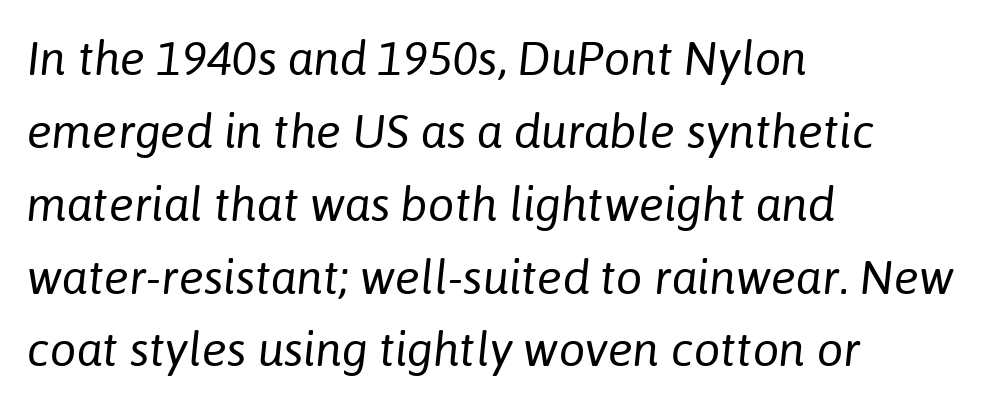
Q: Is the text bold? A: No.
Q: Is the text italic (slanted)? A: Yes, it leans right by about 6 degrees.
Q: Is the text underlined? A: No.
Q: How is the paragraph aligned? A: Left-aligned.
Q: Is the spacing between letters normal or unusually wide? A: Normal.
Q: Is the spacing between lines tight, normal or loose? A: Normal.
Q: Width (condensed, normal, or wide)? A: Normal.
Q: Stroke contrast? A: Low.
Q: x-height? A: Medium.
Q: Monospaced? A: No.
